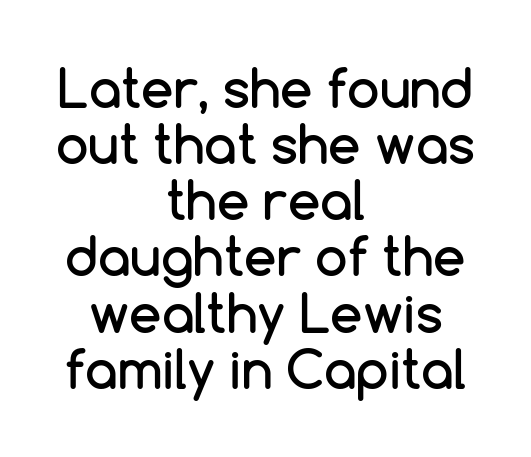
The image shows 52 px sans-serif type, upright; set centered, tight line spacing (1.08x), normal letter spacing, not underlined; low stroke contrast and a medium x-height.
